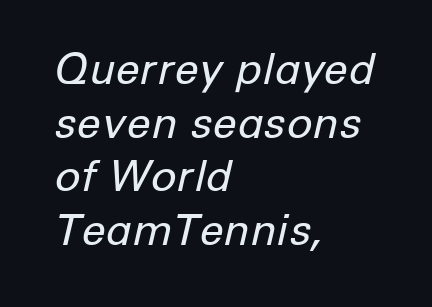
Q: Is the text bold? A: No.
Q: Is the text italic (slanted)? A: Yes, it leans right by about 12 degrees.
Q: Is the text underlined? A: No.
Q: How is the paragraph aligned? A: Left-aligned.
Q: Is the spacing between letters normal or unusually wide? A: Normal.
Q: Is the spacing between lines tight, normal or loose? A: Normal.
Q: Width (condensed, normal, or wide)? A: Normal.
Q: Stroke contrast? A: Low.
Q: x-height? A: Medium.
Q: Monospaced? A: No.
